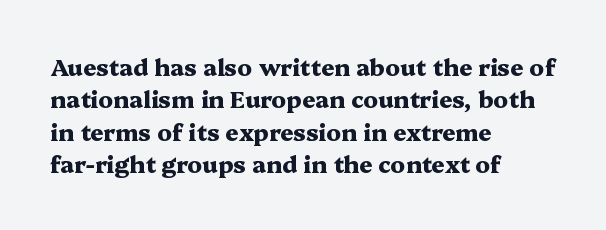
The image shows 23 px bold type, upright; set left-aligned, normal line spacing (1.41x), normal letter spacing, not underlined.
